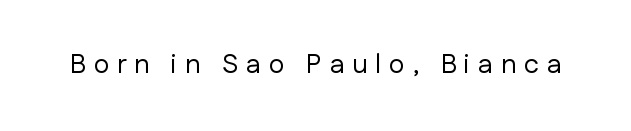
Q: Is the text bold? A: No.
Q: Is the text italic (slanted)? A: No, it is upright.
Q: Is the text underlined? A: No.
Q: Is the spacing between letters normal or unusually wide? A: Unusually wide.
